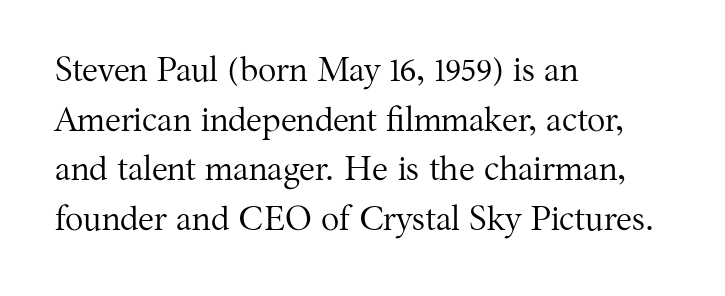
{"serif": "yes", "italic": "no", "bold": "no", "weight": "regular", "width": "normal", "stroke_contrast": "medium", "x_height": "medium", "monospaced": "no", "underline": "no", "align": "left", "line_spacing": "normal", "line_spacing_ratio": 1.46, "letter_spacing": "normal", "letter_spacing_em": 0.0, "glyph_px": 34}
